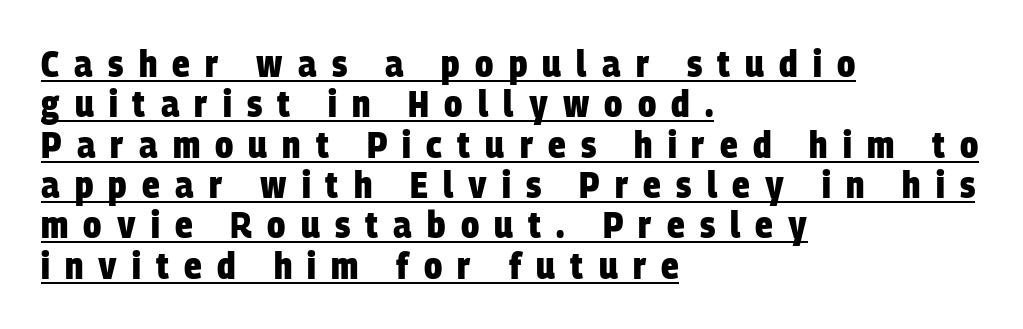
The typesetter chose a ragged-right arrangement here. This sample uses expanded letter spacing, leaving extra air between glyphs. In designer terms, the underline attribute is active on this setting. Think of a printed novel: that variable character pitch is what you see here. Interline gaps are noticeably narrow in this sample. Stroke terminals: plain, sans-serif.
